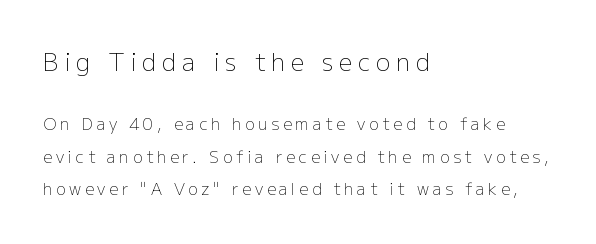
{"italic": "no", "bold": "no", "underline": "no", "align": "left", "line_spacing": "loose", "line_spacing_ratio": 2.04, "letter_spacing": "wide", "letter_spacing_em": 0.23, "larger_block": "first", "size_ratio": 1.5, "glyph_px": 24}
